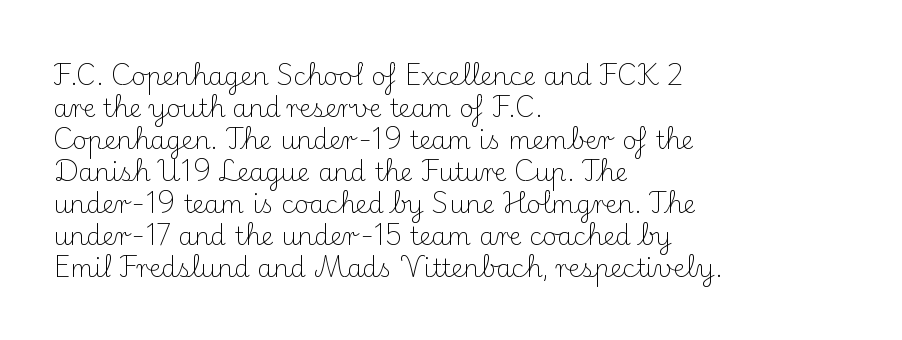
The image shows 25 px text type, upright; set left-aligned, normal line spacing (1.28x), normal letter spacing, not underlined.
